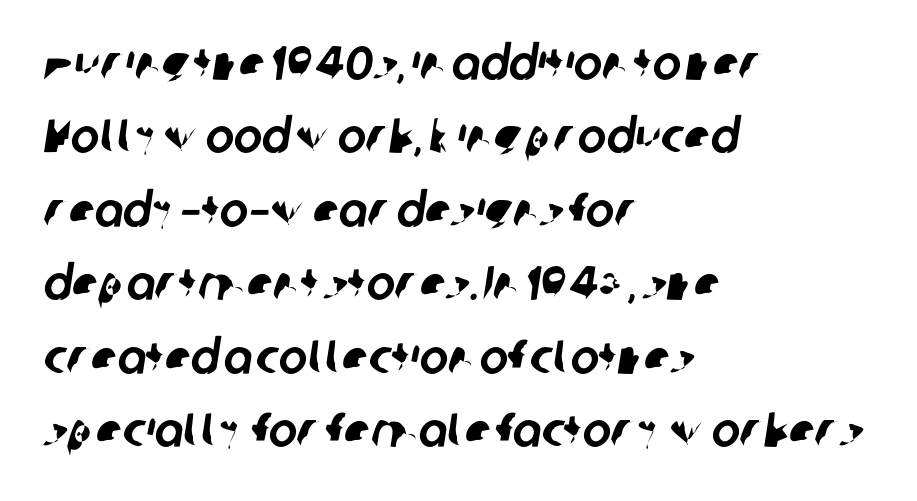
The image shows 48 px sans-serif type; set left-aligned, normal line spacing (1.53x), normal letter spacing, not underlined; low stroke contrast and a medium x-height.
